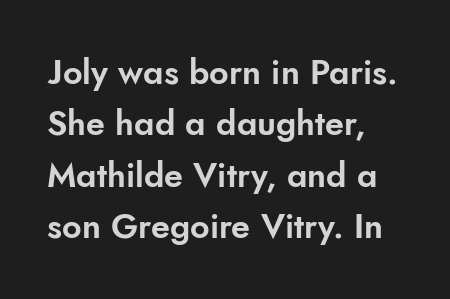
Line beginnings align vertically; line endings do not. Each new line begins a customary step beneath the previous one. The passage shown is not underscored anywhere. This sample uses plain, unmodified letter spacing. The font family rendered here belongs to the sans-serif group. The rendering uses natural spacing where letterforms have individual widths.
